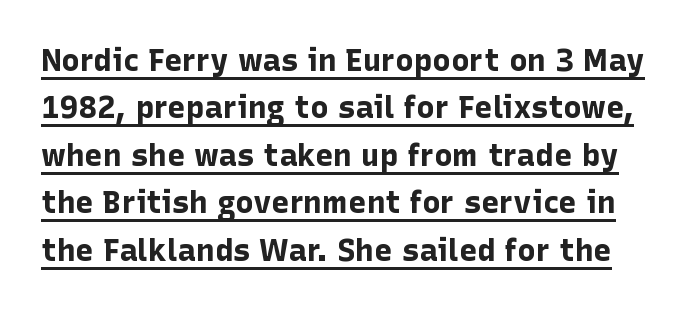
The face used here is rendered with its standard letterfit. The typesetter has applied underlining to the passage shown. The letters stand upright; this is a roman face. The strokes are fattened all the way to bold. Interline gaps are of average width in this sample. The rendering uses natural spacing where letterforms have individual widths.
